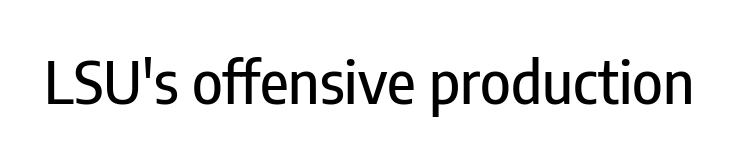
The image shows 58 px condensed sans-serif type, upright; set normal letter spacing, not underlined; low stroke contrast and a medium x-height.
